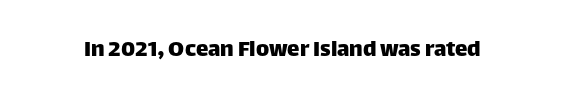
The image shows 25 px text type, upright; set normal letter spacing, not underlined.
